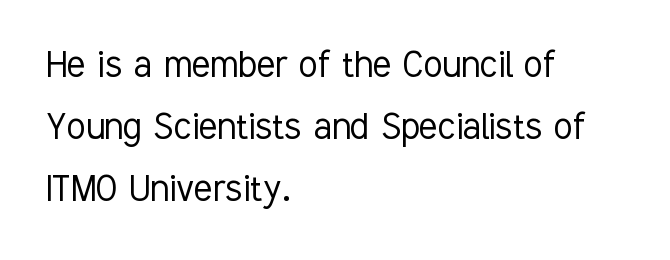
{"serif": "no", "italic": "no", "bold": "no", "weight": "light", "width": "condensed", "stroke_contrast": "low", "x_height": "medium", "monospaced": "no", "underline": "no", "align": "left", "line_spacing": "normal", "line_spacing_ratio": 1.44, "letter_spacing": "normal", "letter_spacing_em": 0.0, "glyph_px": 43}
